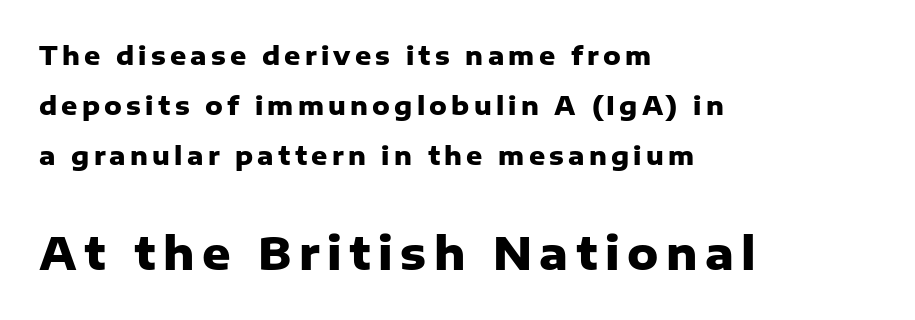
The lines are quadded left. A dark, heavy texture on the line: the type is bold. Each new line begins a long way beneath the previous one. Decoration check: the copy has no underline. The designer gave the closing block more size than the opening block.
